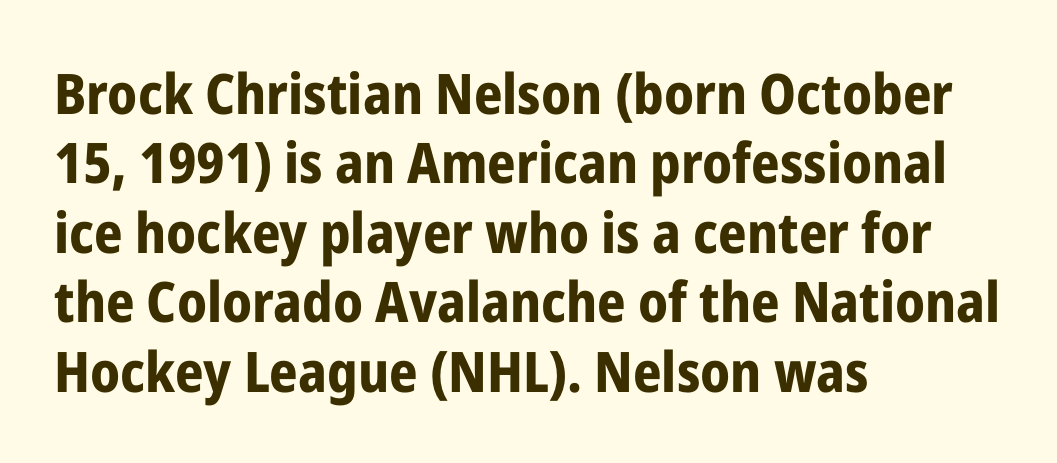
Q: Is the text bold? A: Yes.
Q: Is the text italic (slanted)? A: No, it is upright.
Q: Is the typeface a serif or a sans-serif typeface? A: Sans-serif.
Q: Is the text underlined? A: No.
Q: How is the paragraph aligned? A: Left-aligned.
Q: Is the spacing between letters normal or unusually wide? A: Normal.
Q: Width (condensed, normal, or wide)? A: Condensed.
Q: Stroke contrast? A: Low.
Q: x-height? A: Medium.
Q: Monospaced? A: No.
